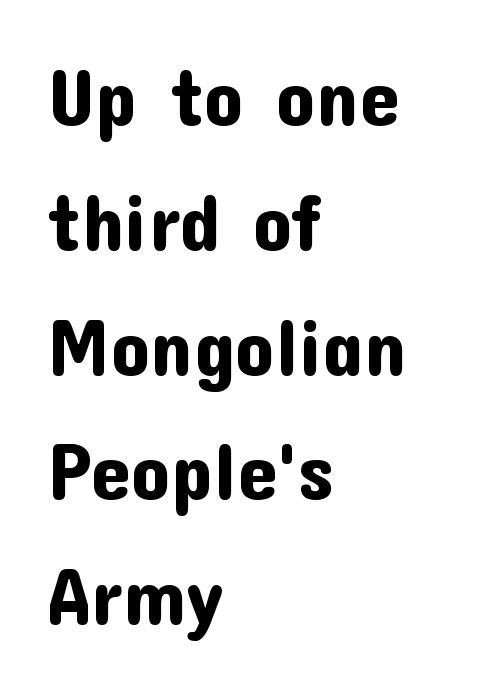
The image shows 80 px sans-serif type, upright; set left-aligned, normal line spacing (1.56x), normal letter spacing, not underlined; low stroke contrast and a medium x-height.
